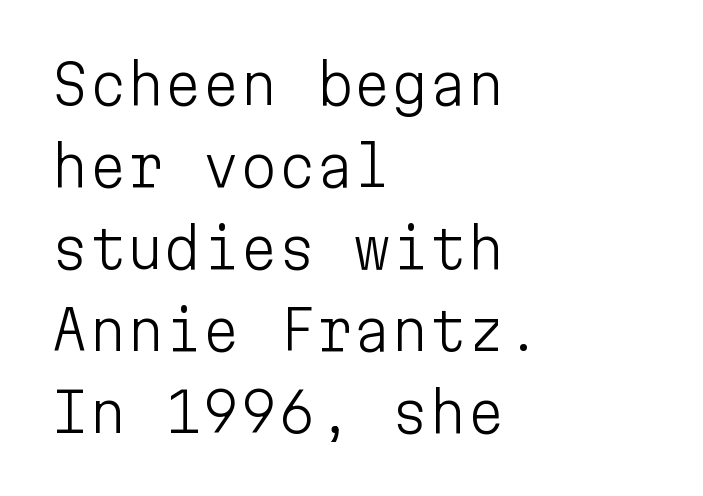
{"serif": "no", "italic": "no", "bold": "no", "weight": "light", "width": "normal", "stroke_contrast": "low", "x_height": "medium", "monospaced": "yes", "underline": "no", "align": "left", "line_spacing": "normal", "line_spacing_ratio": 1.52, "letter_spacing": "normal", "letter_spacing_em": 0.0, "glyph_px": 54}
